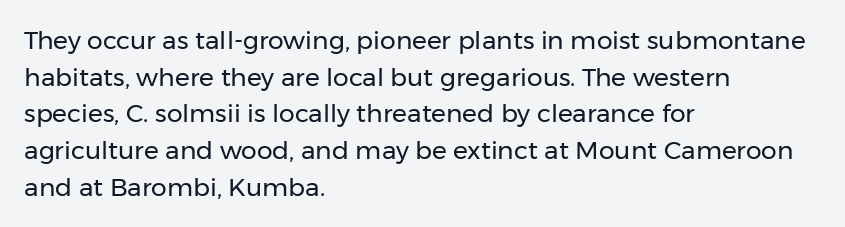
Weight: in the light-to-regular range. In CSS terms this would be text-align: left. The letters stand straight up with perfectly vertical stems. Each new line begins a customary step beneath the previous one. Characters follow at the spacing the type designer built in.
